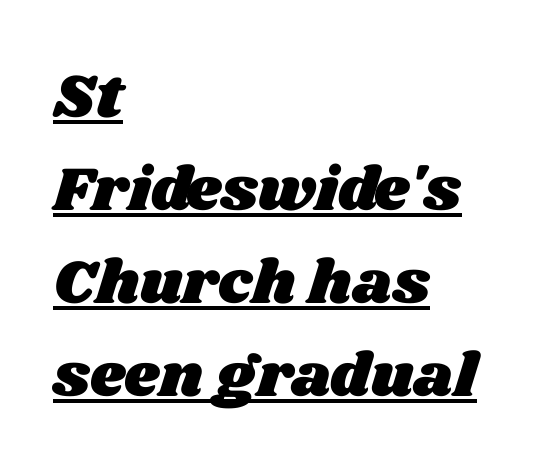
Q: Is the text underlined? A: Yes.
Q: How is the paragraph aligned? A: Left-aligned.
Q: Is the spacing between letters normal or unusually wide? A: Normal.
Q: Is the spacing between lines tight, normal or loose? A: Normal.
Q: Width (condensed, normal, or wide)? A: Wide.
Q: Stroke contrast? A: Medium.
Q: x-height? A: Large.
Q: Monospaced? A: No.
